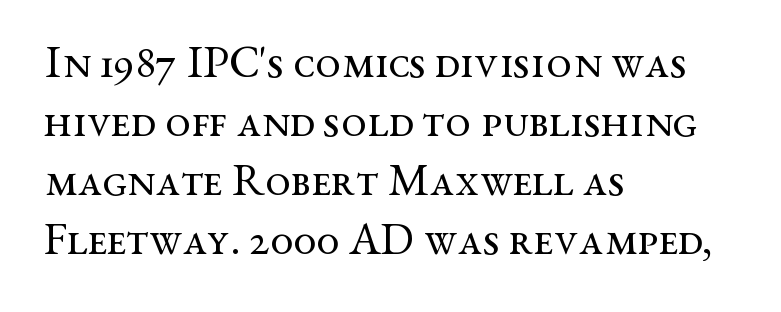
{"serif": "yes", "italic": "no", "bold": "no", "weight": "regular", "width": "wide", "stroke_contrast": "medium", "x_height": "medium", "monospaced": "no", "underline": "no", "align": "left", "line_spacing": "normal", "line_spacing_ratio": 1.28, "letter_spacing": "normal", "letter_spacing_em": 0.0, "glyph_px": 46}
